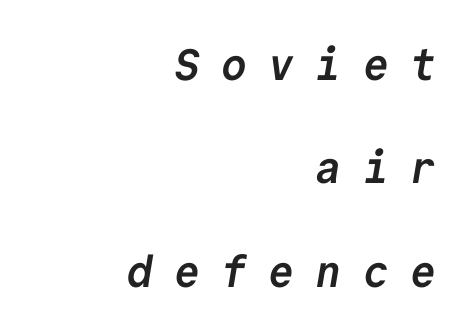
{"serif": "no", "bold": "yes", "weight": "semibold", "width": "normal", "stroke_contrast": "low", "x_height": "medium", "monospaced": "yes", "underline": "no", "align": "right", "line_spacing": "loose", "line_spacing_ratio": 2.35, "letter_spacing": "wide", "letter_spacing_em": 0.47, "glyph_px": 44}
